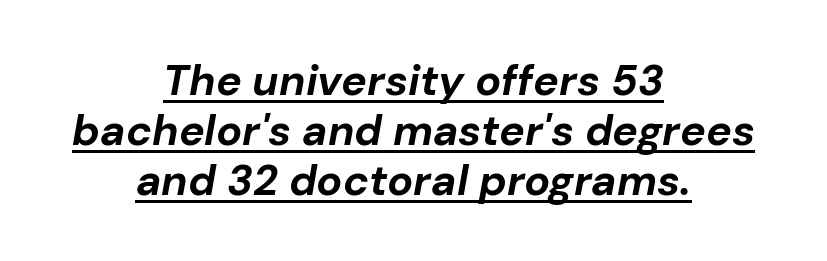
The font is running at its bold setting. The setting favours the middle, as headings and verse often do. The face used here is proportionally spaced, like ordinary book or web type. Underlining? Definitely there. The tracking reads as untouched default to a designer's eye.
